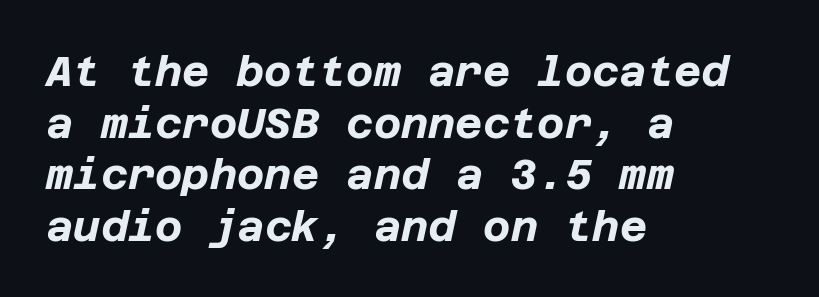
The image shows 42 px bold type, italic (leaning right); set left-aligned, line spacing 1.23x, normal letter spacing, not underlined; low stroke contrast and a large x-height.
